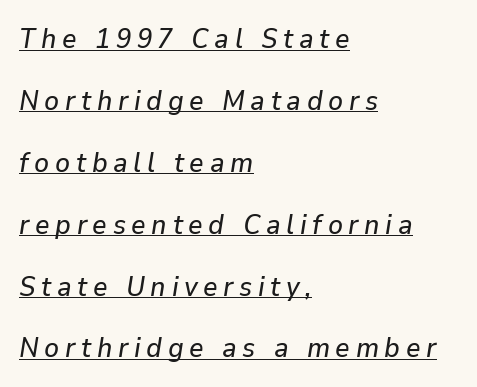
{"italic": "yes", "lean": "right", "slant_degrees": 9, "width": "normal", "stroke_contrast": "low", "x_height": "medium", "monospaced": "no", "underline": "yes", "align": "left", "line_spacing": "loose", "line_spacing_ratio": 2.21, "letter_spacing": "wide", "letter_spacing_em": 0.2, "glyph_px": 28}
